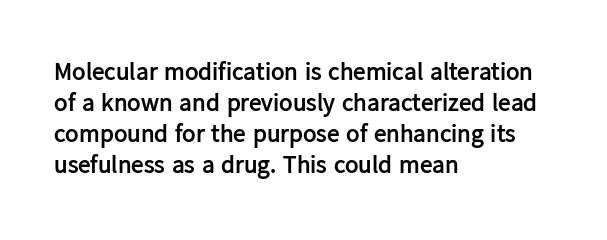
The image shows 25 px bold type, upright; set left-aligned, line spacing 1.24x, normal letter spacing, not underlined.
